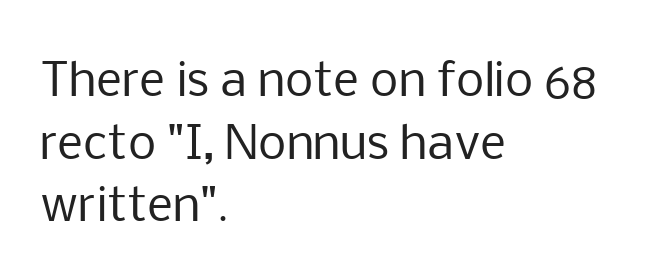
The image shows 45 px regular-weight sans-serif type, upright; set left-aligned, normal line spacing (1.39x), normal letter spacing, not underlined; low stroke contrast and a medium x-height.
